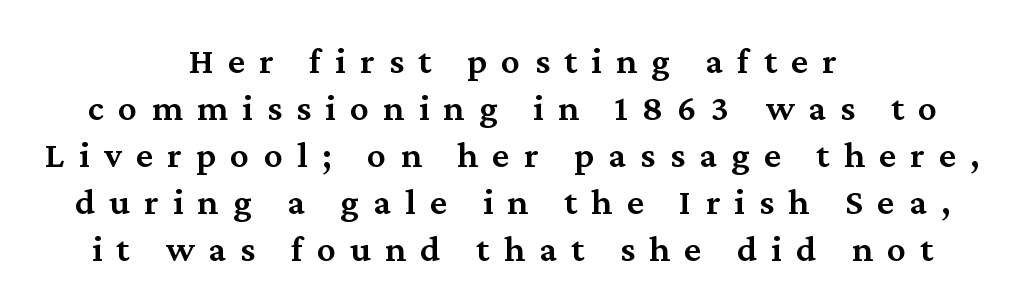
The image shows 37 px semibold serif type, upright; set centered, normal line spacing (1.27x), unusually wide letter spacing (+0.39 em), not underlined; medium stroke contrast and a medium x-height.
